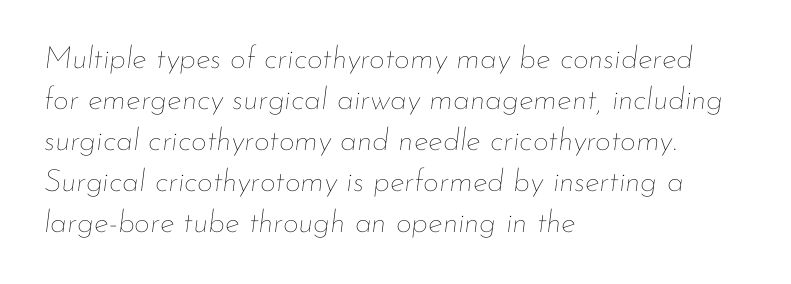
The image shows 31 px thin type, italic (leaning right); set left-aligned, normal line spacing (1.32x), normal letter spacing, not underlined; low stroke contrast and a small x-height.
